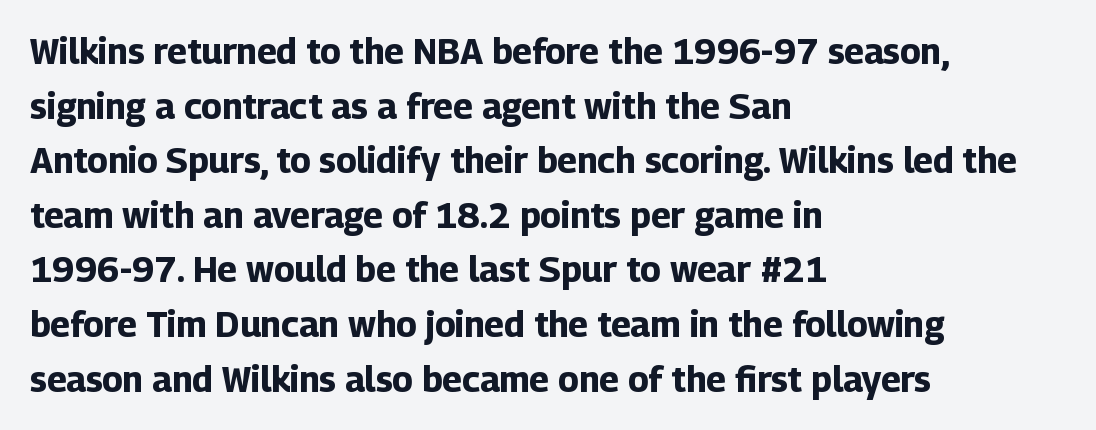
Q: Is the text bold? A: Yes.
Q: Is the text italic (slanted)? A: No, it is upright.
Q: Is the typeface a serif or a sans-serif typeface? A: Sans-serif.
Q: Is the text underlined? A: No.
Q: How is the paragraph aligned? A: Left-aligned.
Q: Is the spacing between letters normal or unusually wide? A: Normal.
Q: Is the spacing between lines tight, normal or loose? A: Normal.
Q: Width (condensed, normal, or wide)? A: Normal.
Q: Stroke contrast? A: Low.
Q: x-height? A: Medium.
Q: Monospaced? A: No.
